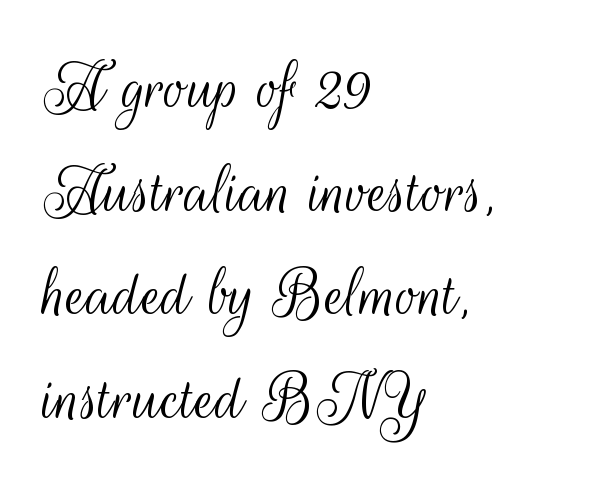
The baseline area is clear. Normally led — the rows are evenly, conventionally spaced. These lines are rendered in a variable-pitch font. Is the type heavy? It reads as light-to-regular instead. Each line starts at the same left margin while the right side varies.
